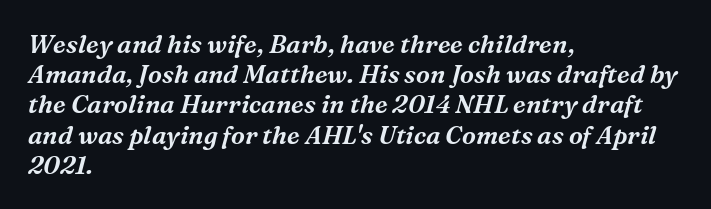
{"italic": "yes", "lean": "right", "slant_degrees": 16, "underline": "no", "align": "left", "line_spacing_ratio": 1.21, "letter_spacing": "normal", "letter_spacing_em": 0.0, "glyph_px": 25}
